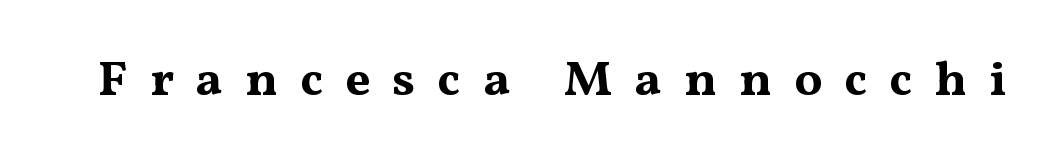
The image shows 50 px bold, wide serif type, upright; set unusually wide letter spacing (+0.44 em), not underlined; medium stroke contrast and a medium x-height.
